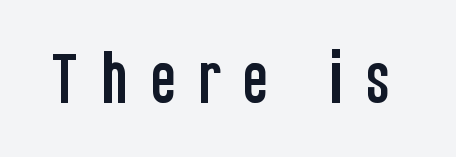
{"serif": "no", "italic": "no", "width": "condensed", "stroke_contrast": "low", "x_height": "large", "monospaced": "no", "underline": "no", "letter_spacing": "wide", "letter_spacing_em": 0.38, "glyph_px": 58}
